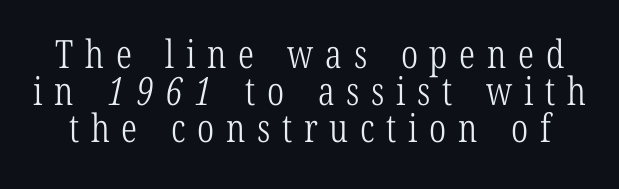
Q: Is the text bold? A: No.
Q: Is the typeface a serif or a sans-serif typeface? A: Serif.
Q: Is the text underlined? A: No.
Q: Is the spacing between letters normal or unusually wide? A: Unusually wide.
Q: Is the spacing between lines tight, normal or loose? A: Tight.
Q: Width (condensed, normal, or wide)? A: Condensed.
Q: Stroke contrast? A: Low.
Q: x-height? A: Medium.
Q: Monospaced? A: No.
